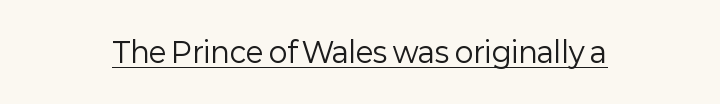
The rendering keeps characters at their native spacing. Is the stroke heavy? The answer is a plain regular-or-lighter. Ascenders rise straight up at ninety degrees. Honestly, the underline is the first thing you notice here.
